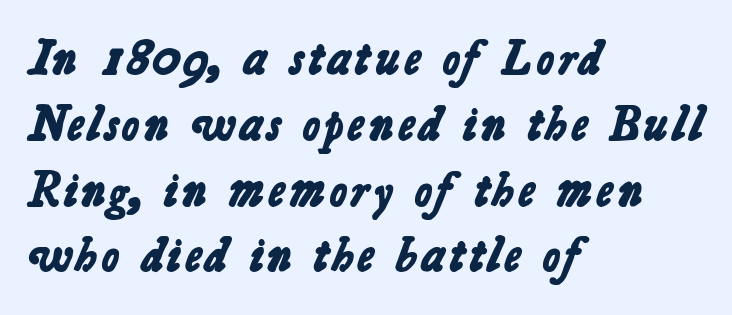
{"serif": "no", "bold": "yes", "weight": "bold", "width": "normal", "stroke_contrast": "low", "x_height": "medium", "monospaced": "no", "underline": "no", "align": "left", "line_spacing": "normal", "line_spacing_ratio": 1.37, "letter_spacing": "normal", "letter_spacing_em": 0.0, "glyph_px": 48}
